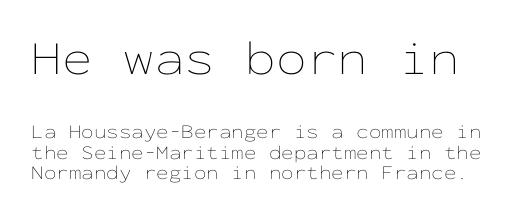
{"italic": "no", "bold": "no", "weight": "thin", "width": "wide", "stroke_contrast": "low", "x_height": "medium", "monospaced": "yes", "underline": "no", "line_spacing": "tight", "line_spacing_ratio": 1.02, "letter_spacing": "normal", "letter_spacing_em": 0.0, "larger_block": "first", "size_ratio": 2.45, "glyph_px": 49}
